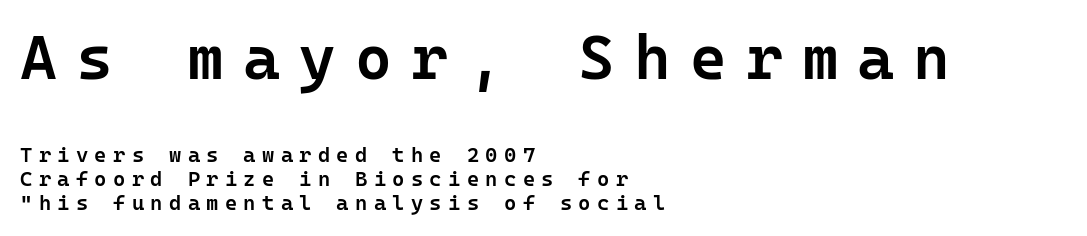
Q: Is the text bold? A: Semi-bold.
Q: Is the text italic (slanted)? A: No, it is upright.
Q: Is the typeface a serif or a sans-serif typeface? A: Sans-serif.
Q: Is the text underlined? A: No.
Q: How is the paragraph aligned? A: Left-aligned.
Q: Is the spacing between letters normal or unusually wide? A: Unusually wide.
Q: Is the spacing between lines tight, normal or loose? A: Tight.
Q: Which block of text is set in a larger size, the first (top) or the second (bottom)? A: The first (top) one.
Q: Width (condensed, normal, or wide)? A: Normal.
Q: Stroke contrast? A: Low.
Q: x-height? A: Medium.
Q: Monospaced? A: Yes.
